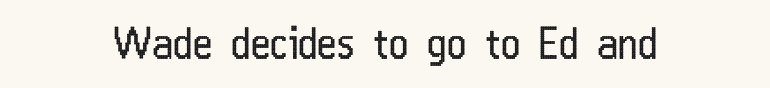
{"serif": "no", "italic": "no", "bold": "no", "weight": "regular", "width": "condensed", "stroke_contrast": "low", "x_height": "medium", "monospaced": "no", "underline": "no", "letter_spacing": "normal", "letter_spacing_em": 0.0, "glyph_px": 42}
